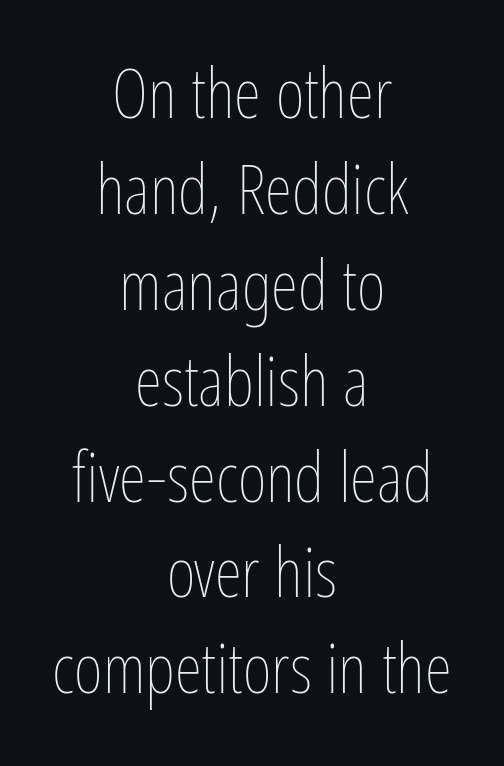
Q: Is the text bold? A: No.
Q: Is the text italic (slanted)? A: No, it is upright.
Q: Is the text underlined? A: No.
Q: How is the paragraph aligned? A: Centered.
Q: Is the spacing between letters normal or unusually wide? A: Normal.
Q: Is the spacing between lines tight, normal or loose? A: Normal.
Q: Width (condensed, normal, or wide)? A: Condensed.
Q: Stroke contrast? A: Low.
Q: x-height? A: Medium.
Q: Monospaced? A: No.
